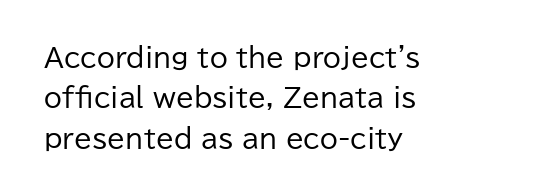
The image shows 26 px text type, upright; set left-aligned, normal line spacing (1.55x), normal letter spacing, not underlined.
